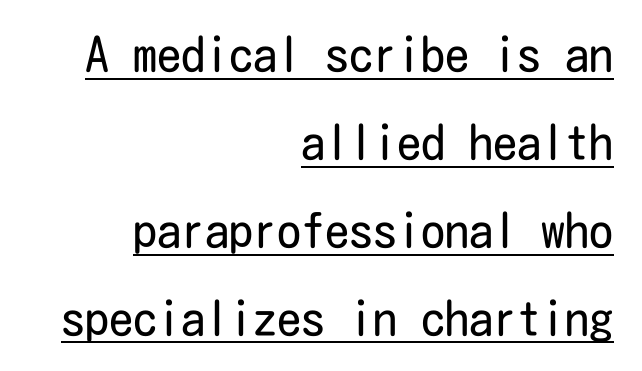
The glyphs in this specimen are sans serif. The lettering stays uniformly vertical, giving the passage a roman look. These lines stack with their right ends in a neat column. Weight: not bold — regular or lighter.
